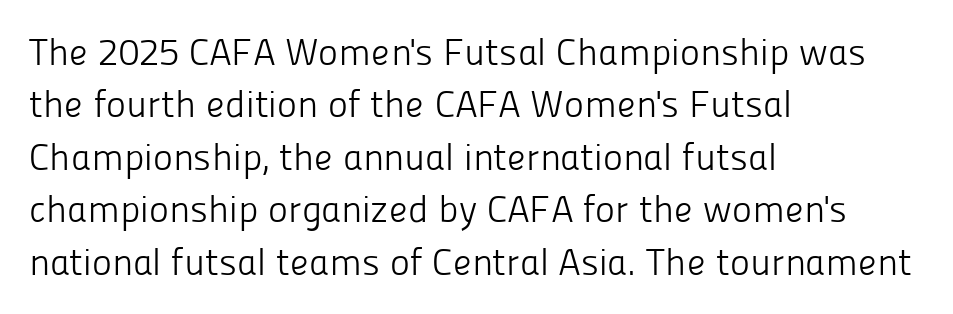
Q: Is the text bold? A: No.
Q: Is the text italic (slanted)? A: No, it is upright.
Q: Is the typeface a serif or a sans-serif typeface? A: Sans-serif.
Q: Is the text underlined? A: No.
Q: How is the paragraph aligned? A: Left-aligned.
Q: Is the spacing between letters normal or unusually wide? A: Normal.
Q: Is the spacing between lines tight, normal or loose? A: Normal.
Q: Width (condensed, normal, or wide)? A: Normal.
Q: Stroke contrast? A: Low.
Q: x-height? A: Medium.
Q: Monospaced? A: No.
